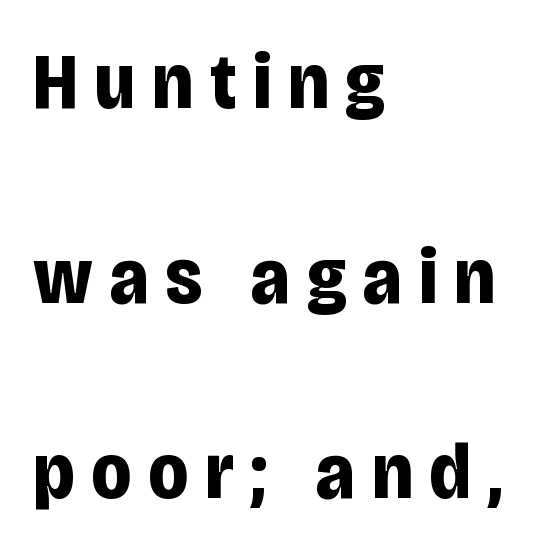
{"serif": "no", "italic": "no", "bold": "yes", "weight": "bold", "width": "condensed", "stroke_contrast": "low", "x_height": "large", "monospaced": "no", "underline": "no", "align": "left", "line_spacing": "loose", "line_spacing_ratio": 2.44, "letter_spacing": "wide", "letter_spacing_em": 0.21, "glyph_px": 80}
